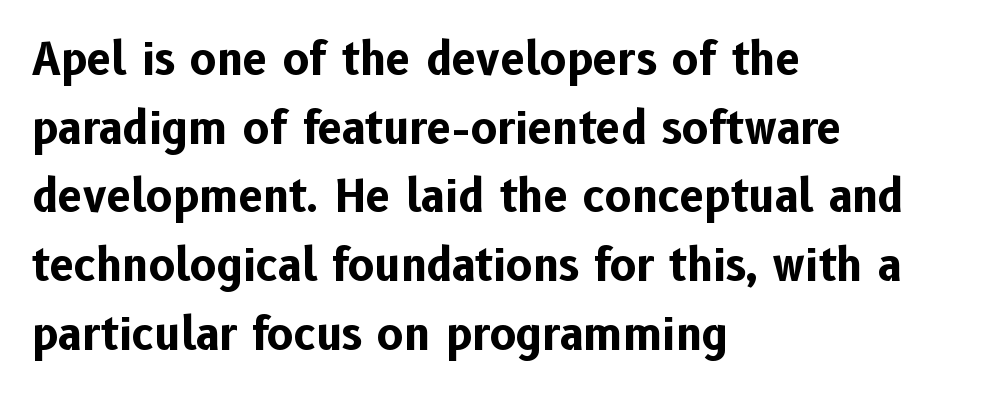
{"serif": "no", "italic": "no", "bold": "yes", "weight": "bold", "width": "normal", "stroke_contrast": "low", "x_height": "medium", "monospaced": "no", "underline": "no", "align": "left", "line_spacing": "normal", "line_spacing_ratio": 1.56, "letter_spacing": "normal", "letter_spacing_em": 0.0, "glyph_px": 44}
